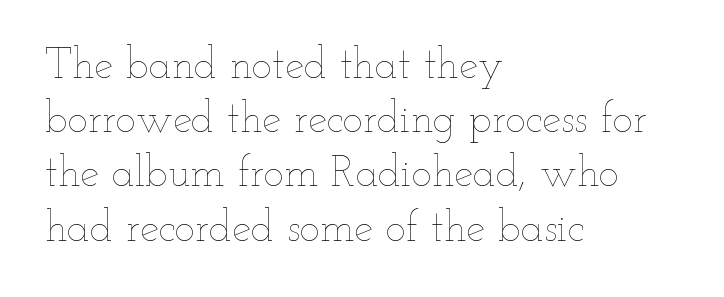
The paragraph has a hard left edge and a soft right edge. No chunkiness to these letters — they're not bold. Here the glyphs are tracked normally, forming tight word shapes. Each letter keeps its own natural width here, so spacing adapts to shape. The space between consecutive lines is moderate. Check under the words: just untouched page.
